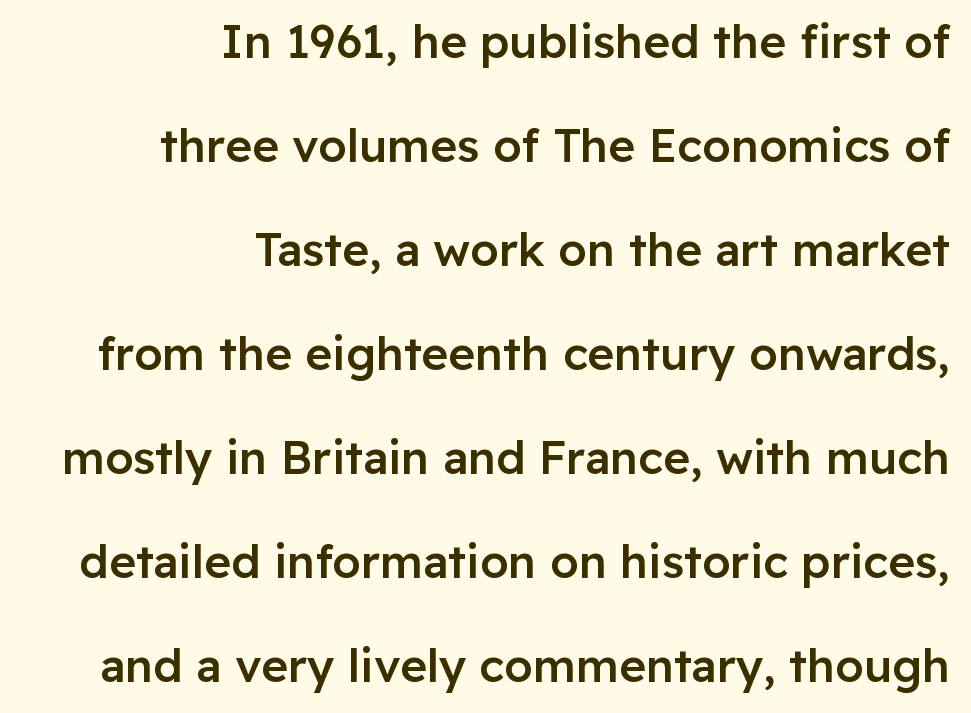
{"serif": "no", "italic": "no", "bold": "semi", "weight": "semibold", "width": "normal", "stroke_contrast": "low", "x_height": "medium", "monospaced": "no", "underline": "no", "align": "right", "line_spacing": "loose", "line_spacing_ratio": 2.26, "letter_spacing": "normal", "letter_spacing_em": 0.0, "glyph_px": 46}
